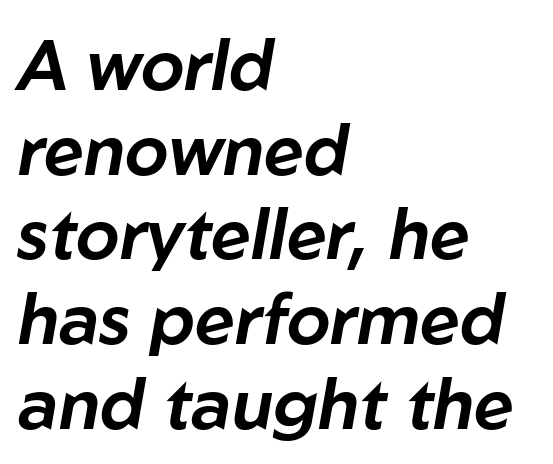
The image shows 70 px text type, italic (leaning right); set left-aligned, line spacing 1.21x, normal letter spacing, not underlined; low stroke contrast and a medium x-height.
